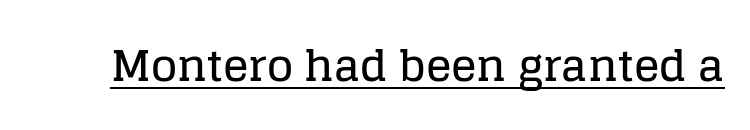
The image shows 43 px serif type, upright; set normal letter spacing, underlined; low stroke contrast and a large x-height.
